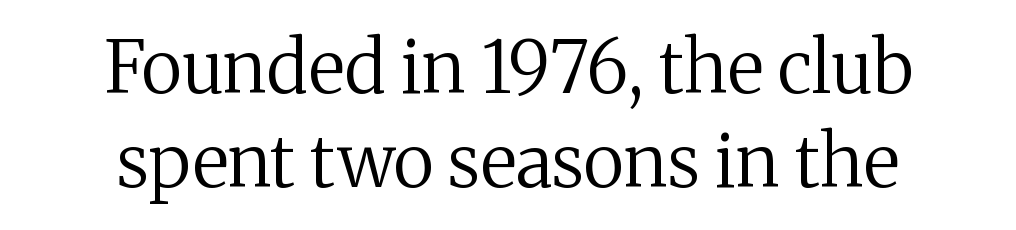
Q: Is the text bold? A: No.
Q: Is the text italic (slanted)? A: No, it is upright.
Q: Is the typeface a serif or a sans-serif typeface? A: Serif.
Q: Is the text underlined? A: No.
Q: How is the paragraph aligned? A: Centered.
Q: Is the spacing between letters normal or unusually wide? A: Normal.
Q: Is the spacing between lines tight, normal or loose? A: Normal.
Q: Width (condensed, normal, or wide)? A: Normal.
Q: Stroke contrast? A: Medium.
Q: x-height? A: Medium.
Q: Monospaced? A: No.
